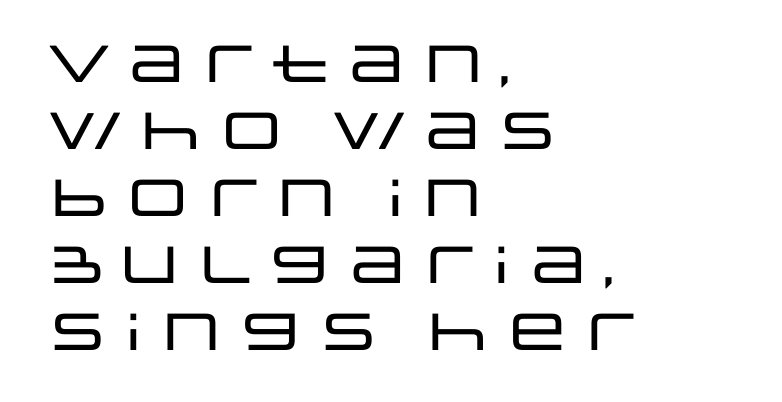
Leftover space on each line is placed entirely after the last word. Unlike italic type, these characters show no tilt at all. Are there feet on the stems? There aren't — it's a sans. Decoration check: the copy has no underline. The rendering uses a moderate line-height, typical for paragraphs. The face used here is proportionally spaced, like ordinary book or web type.
